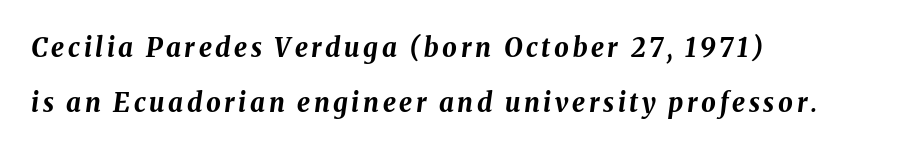
A clean baseline with only descenders dipping below it. Typographic density is high because the face is bold. Would a proofreader flag this as italicized? Yes. Left-aligned paragraph, ragged on the right. Compared with typical paragraphs, the rows here are farther apart.
